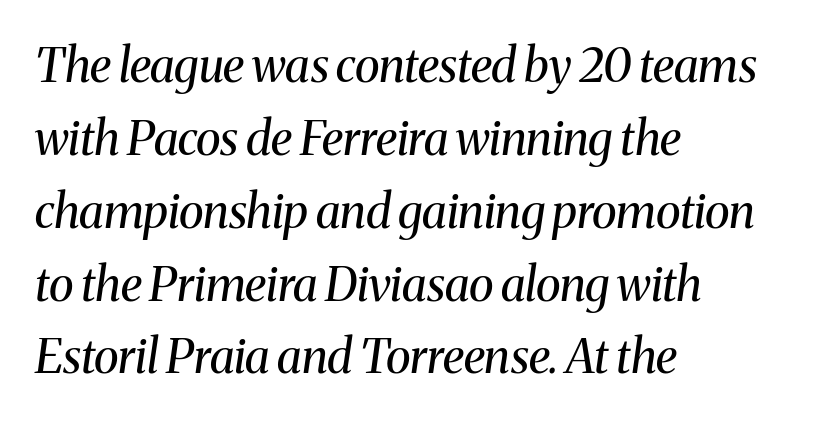
One glance says typical: line gaps are just what's usual. The weight would be labelled regular, book, light, or lighter still. Honestly, there is no underline to notice here at all. The rendering uses natural spacing where letterforms have individual widths.
